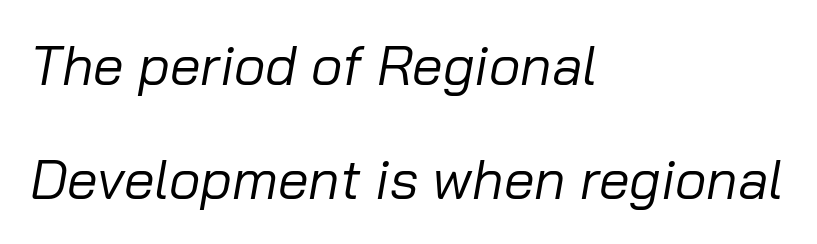
The image shows 55 px regular-weight type, italic (leaning right); set left-aligned, loose line spacing (2.08x), normal letter spacing, not underlined; low stroke contrast and a medium x-height.
